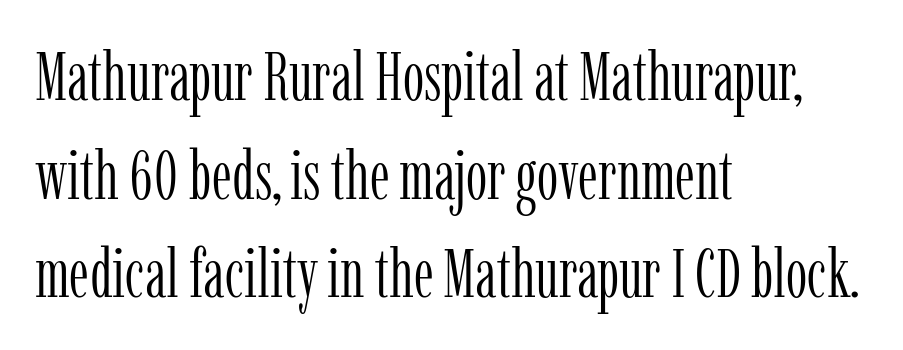
Q: Is the text bold? A: No.
Q: Is the text italic (slanted)? A: No, it is upright.
Q: Is the typeface a serif or a sans-serif typeface? A: Serif.
Q: Is the text underlined? A: No.
Q: How is the paragraph aligned? A: Left-aligned.
Q: Is the spacing between letters normal or unusually wide? A: Normal.
Q: Is the spacing between lines tight, normal or loose? A: Normal.
Q: Width (condensed, normal, or wide)? A: Condensed.
Q: Stroke contrast? A: Low.
Q: x-height? A: Medium.
Q: Monospaced? A: No.
